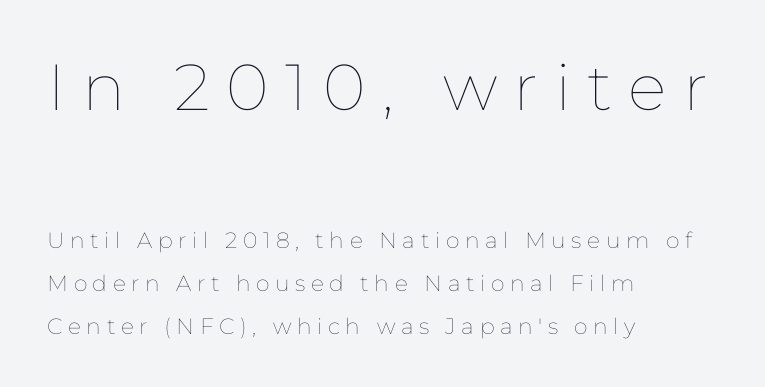
{"italic": "no", "bold": "no", "weight": "thin", "width": "normal", "stroke_contrast": "low", "x_height": "medium", "monospaced": "no", "underline": "no", "align": "left", "line_spacing": "loose", "line_spacing_ratio": 1.95, "letter_spacing": "wide", "letter_spacing_em": 0.25, "larger_block": "first", "size_ratio": 2.95, "glyph_px": 65}
